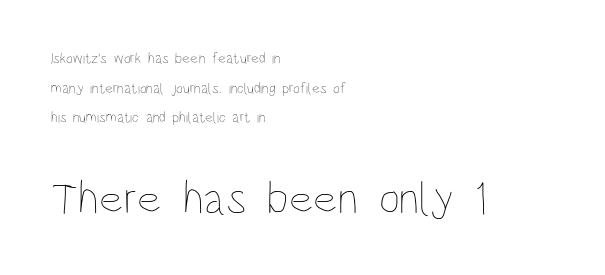
{"italic": "no", "bold": "no", "weight": "thin", "width": "condensed", "stroke_contrast": "low", "x_height": "large", "monospaced": "no", "underline": "no", "align": "left", "line_spacing": "loose", "line_spacing_ratio": 1.97, "letter_spacing": "normal", "letter_spacing_em": 0.0, "larger_block": "second", "size_ratio": 3.07, "glyph_px": 46}
